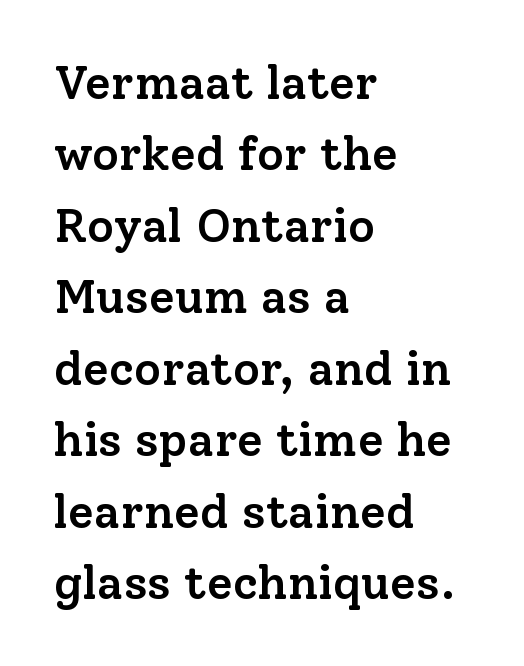
Q: Is the text bold? A: Semi-bold.
Q: Is the text italic (slanted)? A: No, it is upright.
Q: Is the typeface a serif or a sans-serif typeface? A: Serif.
Q: Is the text underlined? A: No.
Q: How is the paragraph aligned? A: Left-aligned.
Q: Is the spacing between letters normal or unusually wide? A: Normal.
Q: Is the spacing between lines tight, normal or loose? A: Normal.
Q: Width (condensed, normal, or wide)? A: Normal.
Q: Stroke contrast? A: Low.
Q: x-height? A: Medium.
Q: Monospaced? A: No.
